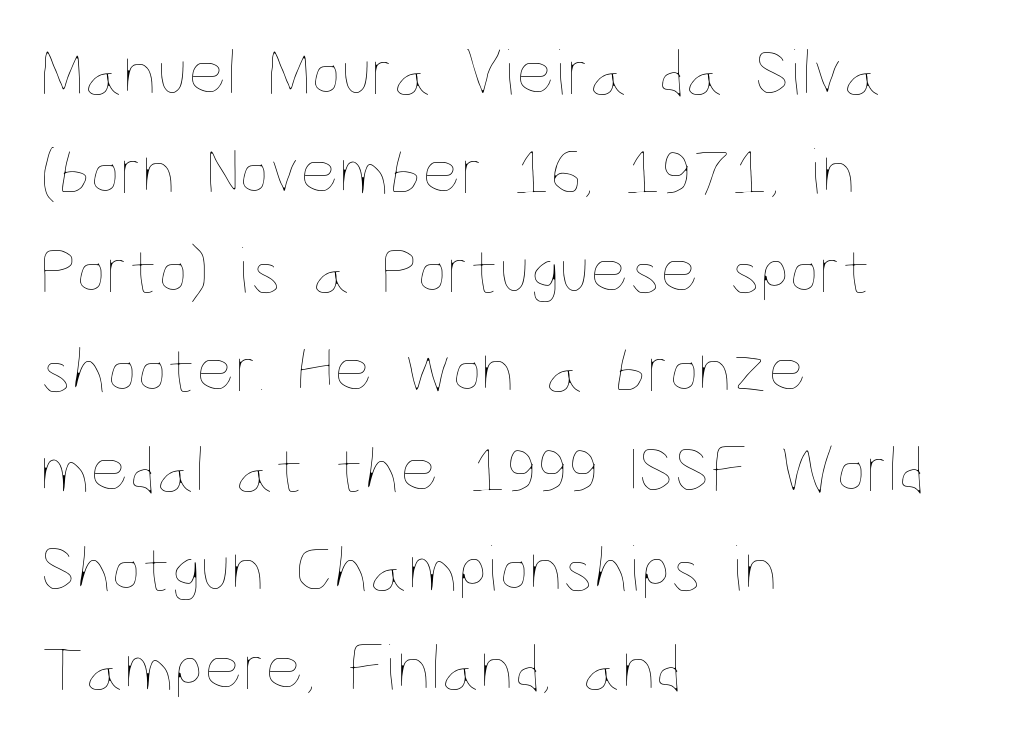
Vertical stems look standard width or narrower in stroke. Every character sits straight up, as roman type does. Is the letter spacing exaggerated? No — it looks like the ordinary default. Horizontal bands of white between lines are of average thickness.
